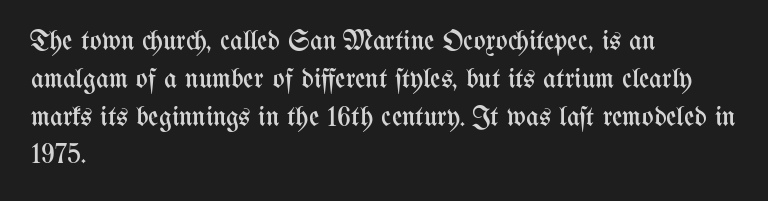
The image shows 28 px regular-weight, condensed type, upright; set left-aligned, normal line spacing (1.35x), normal letter spacing, not underlined; medium stroke contrast and a medium x-height.
